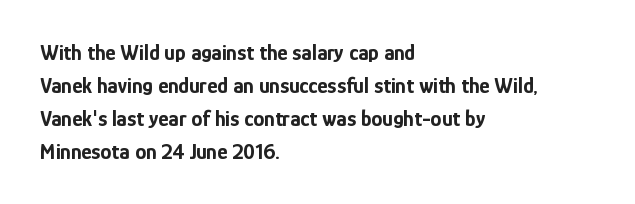
{"italic": "no", "bold": "yes", "underline": "no", "align": "left", "line_spacing": "normal", "line_spacing_ratio": 1.5, "letter_spacing": "normal", "letter_spacing_em": 0.0, "glyph_px": 22}
